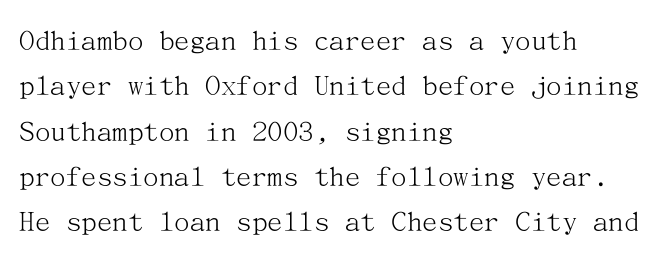
{"serif": "yes", "italic": "no", "bold": "no", "weight": "light", "width": "normal", "stroke_contrast": "medium", "x_height": "medium", "underline": "no", "align": "left", "line_spacing": "normal", "line_spacing_ratio": 1.46, "letter_spacing": "normal", "letter_spacing_em": 0.0, "glyph_px": 31}
